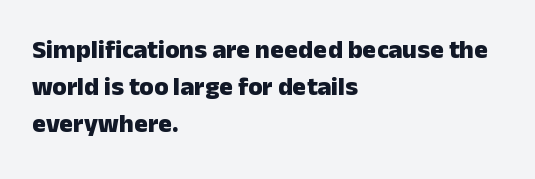
The image shows 26 px bold type, upright; set left-aligned, normal line spacing (1.43x), normal letter spacing, not underlined.
